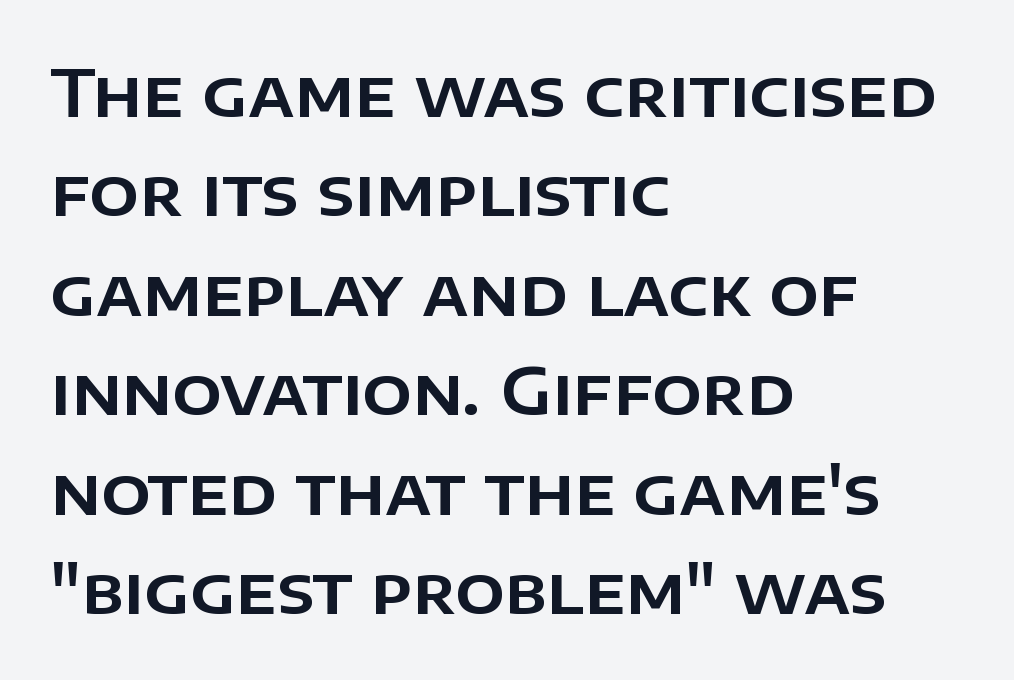
{"serif": "no", "italic": "no", "width": "normal", "stroke_contrast": "low", "x_height": "large", "monospaced": "no", "underline": "no", "align": "left", "line_spacing": "normal", "line_spacing_ratio": 1.53, "letter_spacing": "normal", "letter_spacing_em": 0.0, "glyph_px": 65}
